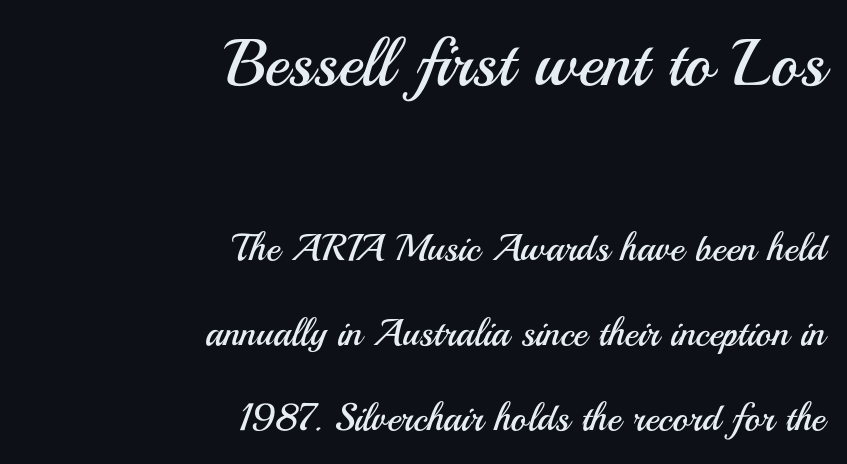
{"serif": "no", "bold": "no", "weight": "regular", "width": "normal", "stroke_contrast": "medium", "x_height": "small", "monospaced": "no", "underline": "no", "align": "right", "line_spacing": "loose", "line_spacing_ratio": 2.24, "letter_spacing": "normal", "letter_spacing_em": 0.0, "larger_block": "first", "size_ratio": 1.74, "glyph_px": 66}
